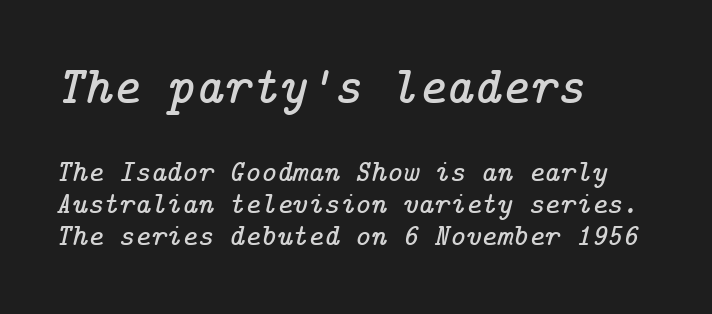
{"serif": "yes", "italic": "yes", "lean": "right", "slant_degrees": 14, "width": "normal", "stroke_contrast": "low", "x_height": "medium", "underline": "no", "align": "left", "line_spacing": "tight", "line_spacing_ratio": 1.07, "letter_spacing": "normal", "letter_spacing_em": 0.0, "larger_block": "first", "size_ratio": 1.77, "glyph_px": 53}
